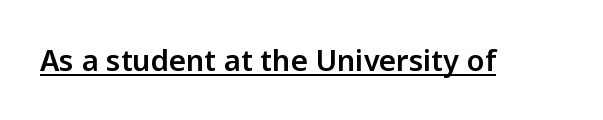
The image shows 29 px sans-serif type, upright; set normal letter spacing, underlined; low stroke contrast and a medium x-height.
